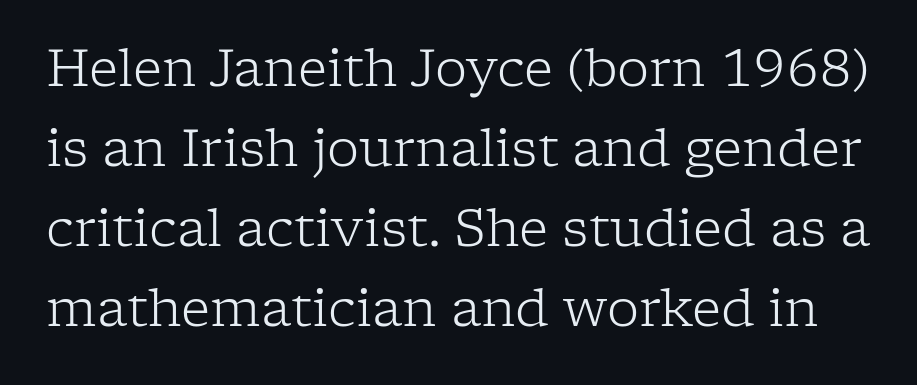
The image shows 51 px light serif type, upright; set normal line spacing (1.57x), normal letter spacing, not underlined; low stroke contrast and a medium x-height.
